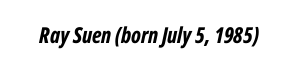
{"italic": "yes", "lean": "right", "slant_degrees": 12, "bold": "yes", "underline": "no", "letter_spacing": "normal", "letter_spacing_em": 0.0, "glyph_px": 22}
